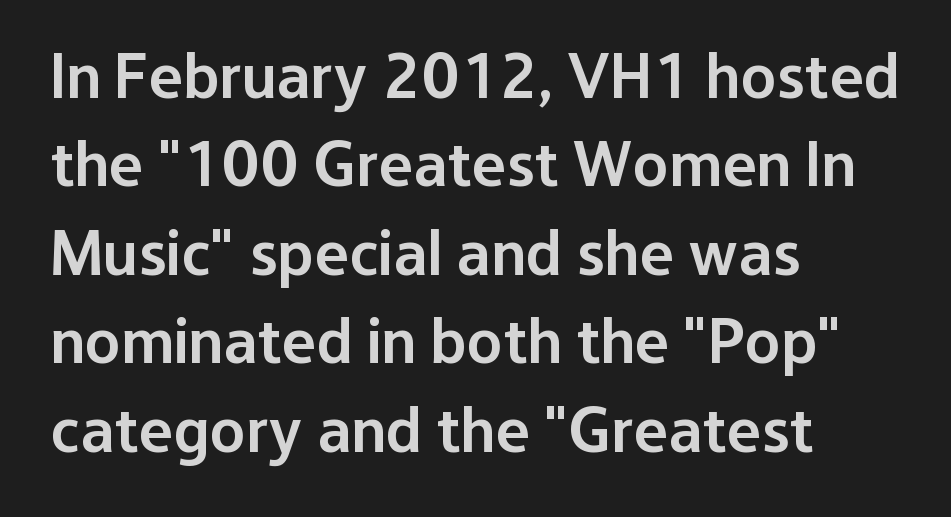
The image shows 65 px semibold sans-serif type, upright; set left-aligned, normal line spacing (1.36x), normal letter spacing, not underlined; low stroke contrast and a medium x-height.
